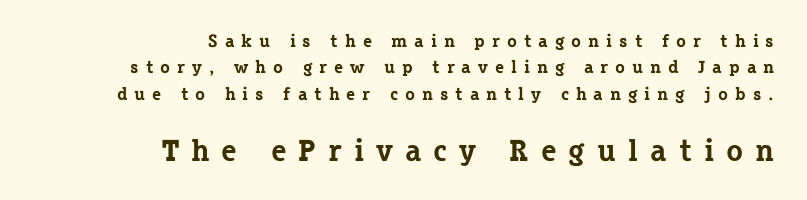
{"serif": "yes", "italic": "no", "bold": "yes", "weight": "bold", "width": "normal", "stroke_contrast": "low", "x_height": "medium", "monospaced": "no", "underline": "no", "align": "right", "line_spacing": "normal", "line_spacing_ratio": 1.46, "letter_spacing": "wide", "letter_spacing_em": 0.39, "larger_block": "second", "size_ratio": 1.72, "glyph_px": 31}
